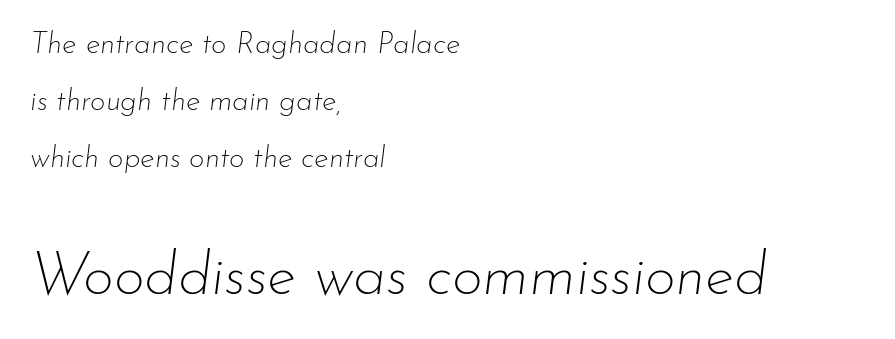
Q: Is the text bold? A: No.
Q: Is the text italic (slanted)? A: Yes, it leans right by about 7 degrees.
Q: Is the text underlined? A: No.
Q: How is the paragraph aligned? A: Left-aligned.
Q: Is the spacing between letters normal or unusually wide? A: Normal.
Q: Is the spacing between lines tight, normal or loose? A: Loose.
Q: Which block of text is set in a larger size, the first (top) or the second (bottom)? A: The second (bottom) one.
Q: Width (condensed, normal, or wide)? A: Normal.
Q: Stroke contrast? A: Low.
Q: x-height? A: Small.
Q: Monospaced? A: No.
